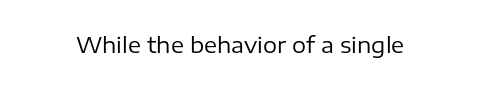
{"italic": "no", "bold": "no", "underline": "no", "letter_spacing": "normal", "letter_spacing_em": 0.0, "glyph_px": 22}
